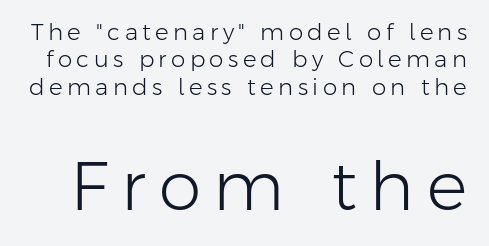
Q: Is the text bold? A: No.
Q: Is the text italic (slanted)? A: No, it is upright.
Q: Is the typeface a serif or a sans-serif typeface? A: Sans-serif.
Q: Is the text underlined? A: No.
Q: Which block of text is set in a larger size, the first (top) or the second (bottom)? A: The second (bottom) one.
Q: Width (condensed, normal, or wide)? A: Normal.
Q: Stroke contrast? A: Low.
Q: x-height? A: Medium.
Q: Monospaced? A: No.
